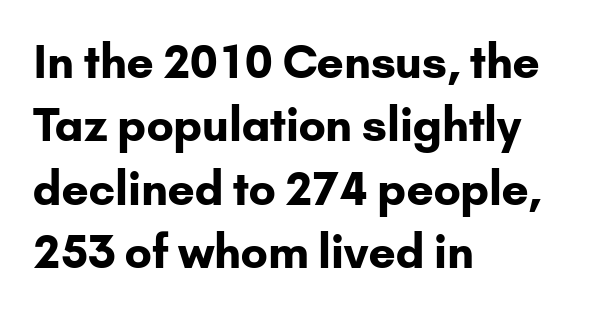
{"serif": "no", "italic": "no", "bold": "yes", "weight": "bold", "width": "normal", "stroke_contrast": "low", "x_height": "small", "monospaced": "no", "underline": "no", "align": "left", "line_spacing": "normal", "line_spacing_ratio": 1.41, "letter_spacing": "normal", "letter_spacing_em": 0.0, "glyph_px": 45}
